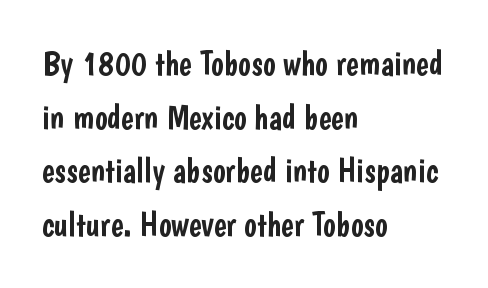
Italic: no, the glyphs are upright roman. Here the designer chose a conventional face with non-uniform glyph widths. Layout note: lines flush left. Decoration check: the copy has no underline. Inter-character spacing is left at the font's built-in metrics.
